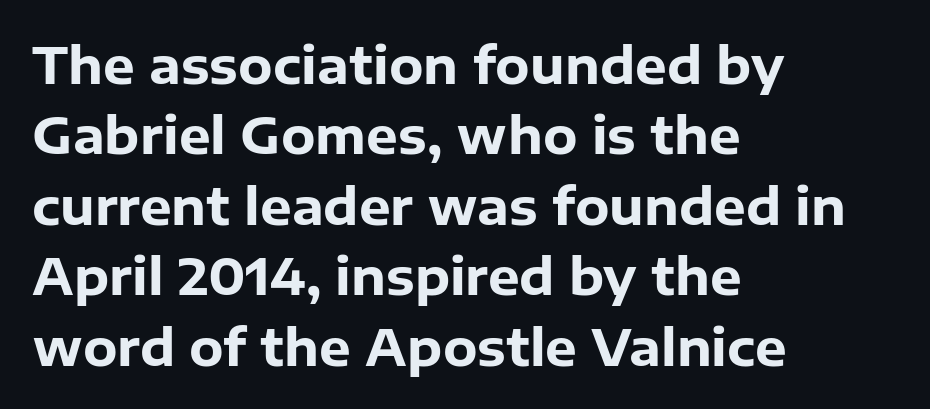
Q: Is the text bold? A: Yes.
Q: Is the text italic (slanted)? A: No, it is upright.
Q: Is the typeface a serif or a sans-serif typeface? A: Sans-serif.
Q: Is the text underlined? A: No.
Q: How is the paragraph aligned? A: Left-aligned.
Q: Is the spacing between letters normal or unusually wide? A: Normal.
Q: Is the spacing between lines tight, normal or loose? A: Normal.
Q: Width (condensed, normal, or wide)? A: Normal.
Q: Stroke contrast? A: Low.
Q: x-height? A: Medium.
Q: Monospaced? A: No.
